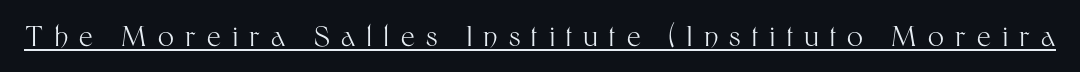
Q: Is the text bold? A: No.
Q: Is the text italic (slanted)? A: No, it is upright.
Q: Is the typeface a serif or a sans-serif typeface? A: Sans-serif.
Q: Is the text underlined? A: Yes.
Q: Is the spacing between letters normal or unusually wide? A: Unusually wide.
Q: Width (condensed, normal, or wide)? A: Normal.
Q: Stroke contrast? A: Medium.
Q: x-height? A: Medium.
Q: Monospaced? A: No.
